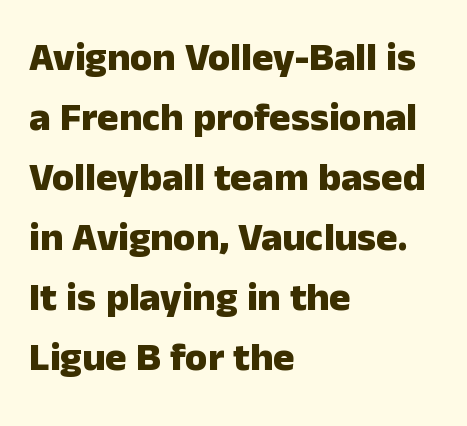
I'd call this a sans setting — the letters go barefoot. Clear beneath every line of the passage. Reading down the block, your eye returns to a fixed left position each line. Spacing verdict: proportional, widths tailored to each character. These lines were composed using upright roman letters.
